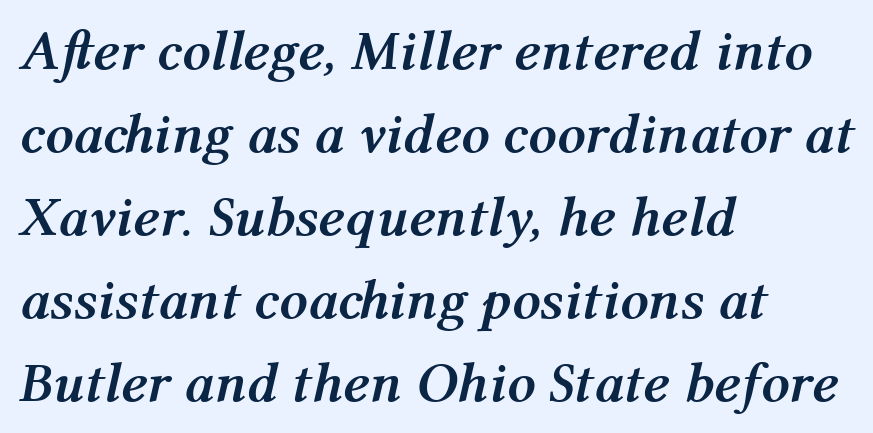
The gap between lines stays unmarked. Letter spacing: default. Note the varied advance widths — an 'i' is clearly narrower than an 'm'. Quick note: italic.
